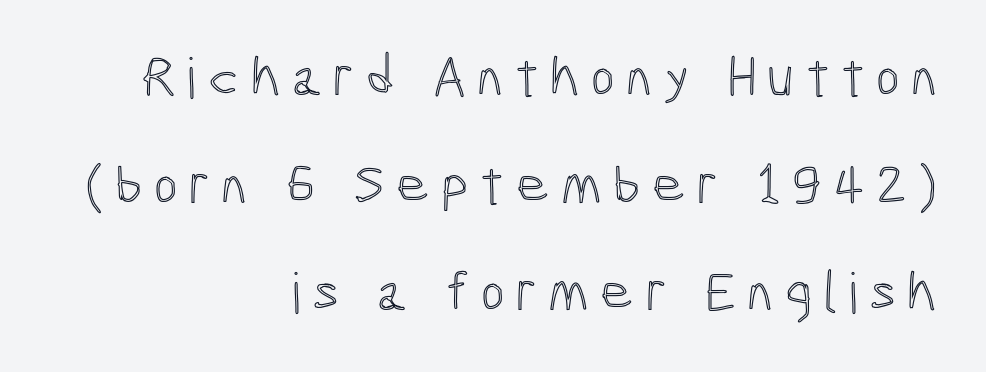
The image shows 57 px condensed type, upright; set right-aligned, line spacing 1.89x, unusually wide letter spacing (+0.2 em), not underlined; a medium x-height.
